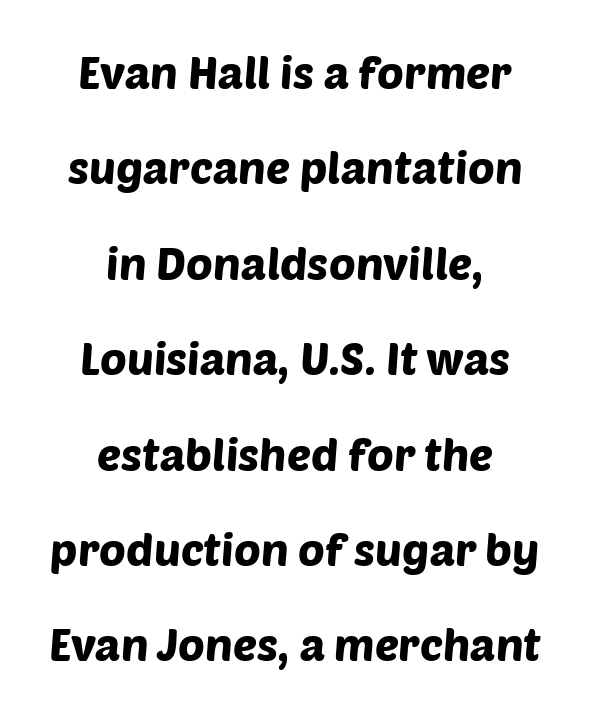
Q: Is the typeface a serif or a sans-serif typeface? A: Sans-serif.
Q: Is the text underlined? A: No.
Q: How is the paragraph aligned? A: Centered.
Q: Is the spacing between letters normal or unusually wide? A: Normal.
Q: Is the spacing between lines tight, normal or loose? A: Loose.
Q: Width (condensed, normal, or wide)? A: Normal.
Q: Stroke contrast? A: Low.
Q: x-height? A: Large.
Q: Monospaced? A: No.
